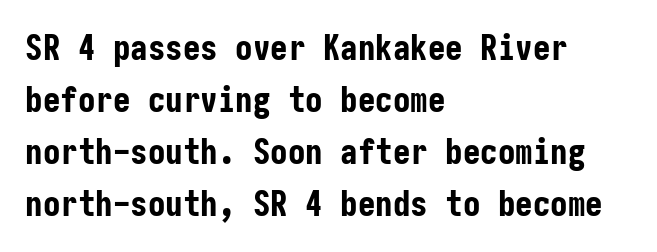
The image shows 35 px bold, condensed sans-serif type, upright; set left-aligned, normal line spacing (1.49x), normal letter spacing, not underlined; low stroke contrast and a medium x-height.
